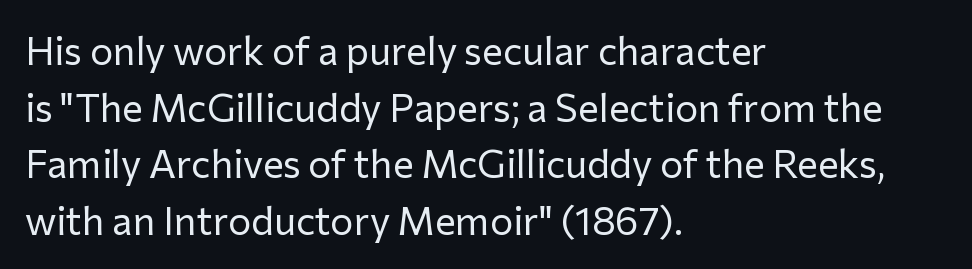
Q: Is the text bold? A: No.
Q: Is the text italic (slanted)? A: No, it is upright.
Q: Is the typeface a serif or a sans-serif typeface? A: Sans-serif.
Q: Is the text underlined? A: No.
Q: How is the paragraph aligned? A: Left-aligned.
Q: Is the spacing between letters normal or unusually wide? A: Normal.
Q: Is the spacing between lines tight, normal or loose? A: Normal.
Q: Width (condensed, normal, or wide)? A: Normal.
Q: Stroke contrast? A: Low.
Q: x-height? A: Medium.
Q: Monospaced? A: No.
